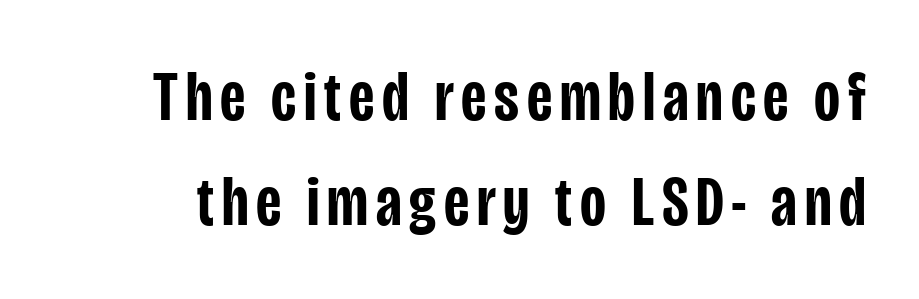
{"serif": "no", "italic": "no", "bold": "semi", "weight": "semibold", "width": "condensed", "stroke_contrast": "low", "x_height": "large", "monospaced": "no", "underline": "no", "line_spacing": "normal", "line_spacing_ratio": 1.48, "glyph_px": 71}
